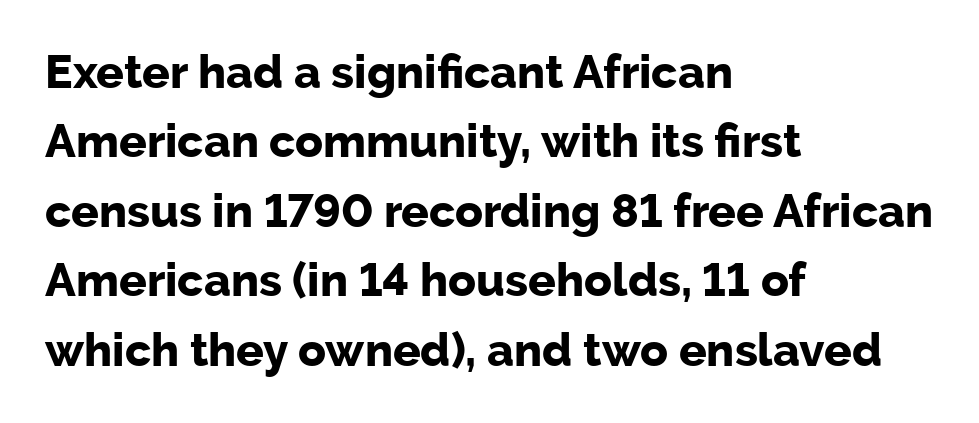
The image shows 46 px bold sans-serif type, upright; set left-aligned, normal line spacing (1.51x), normal letter spacing, not underlined; low stroke contrast and a medium x-height.
